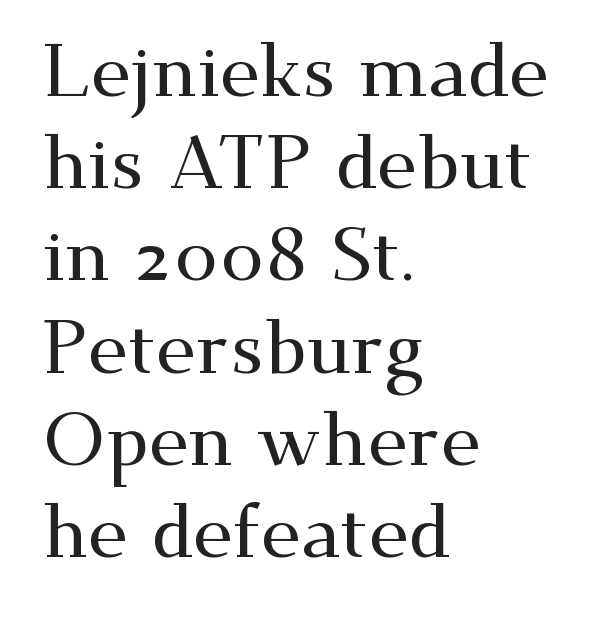
{"serif": "yes", "italic": "no", "width": "wide", "stroke_contrast": "medium", "x_height": "small", "monospaced": "no", "underline": "no", "align": "left", "line_spacing_ratio": 1.23, "letter_spacing": "normal", "letter_spacing_em": 0.0, "glyph_px": 75}
